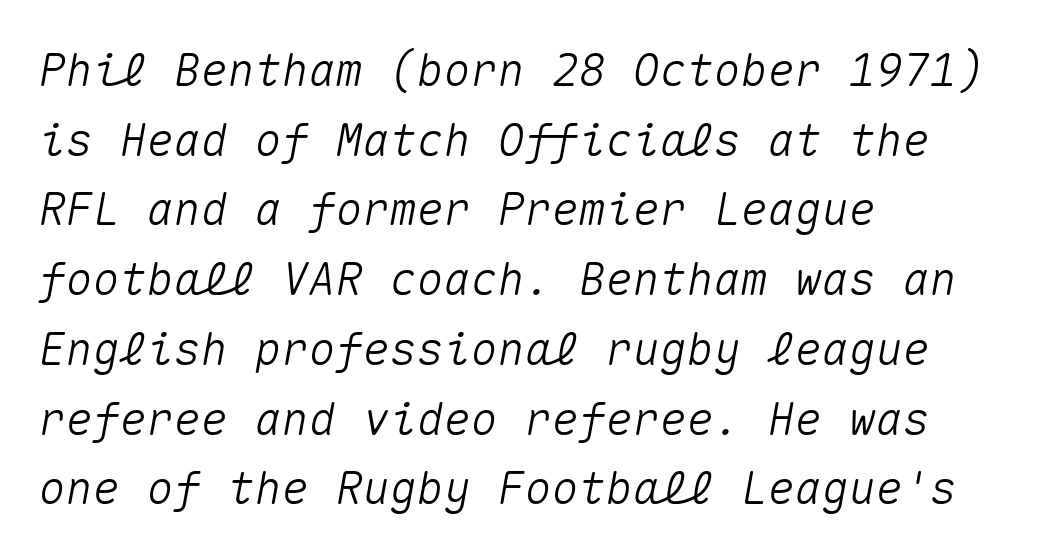
Q: Is the text italic (slanted)? A: Yes, it leans right by about 10 degrees.
Q: Is the text underlined? A: No.
Q: How is the paragraph aligned? A: Left-aligned.
Q: Is the spacing between letters normal or unusually wide? A: Normal.
Q: Is the spacing between lines tight, normal or loose? A: Normal.
Q: Width (condensed, normal, or wide)? A: Normal.
Q: Stroke contrast? A: Medium.
Q: x-height? A: Medium.
Q: Monospaced? A: Yes.
